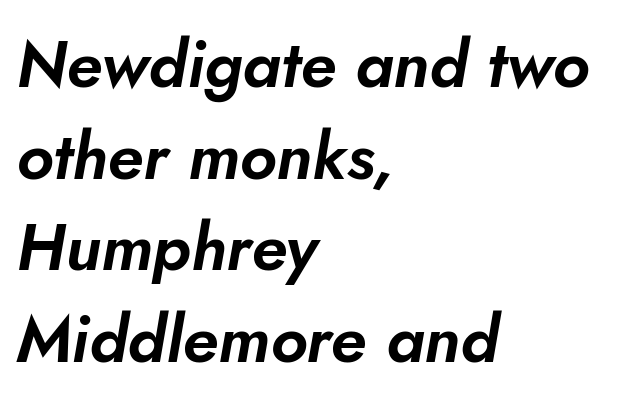
What stands out about the letter spacing? Nothing — it is the standard amount. Summary of vertical rhythm: regular, with standard interline spacing. Do the characters align in a grid? No, the font is proportional. The passage shown leans; its letterforms are oblique. Teacher's note: observe the even left margin — that is flush-left alignment. Clear beneath every line of the passage.
